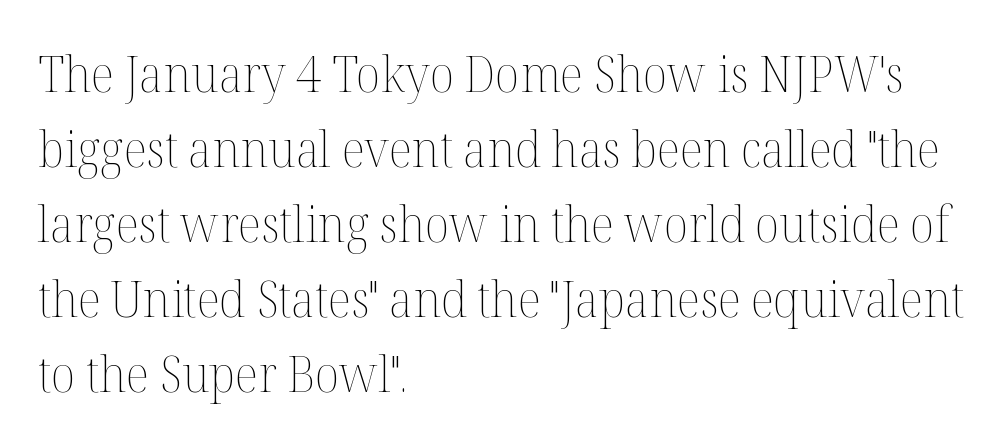
{"italic": "no", "bold": "no", "weight": "thin", "width": "normal", "stroke_contrast": "medium", "x_height": "medium", "monospaced": "no", "underline": "no", "align": "left", "line_spacing": "normal", "line_spacing_ratio": 1.5, "letter_spacing": "normal", "letter_spacing_em": 0.0, "glyph_px": 50}
